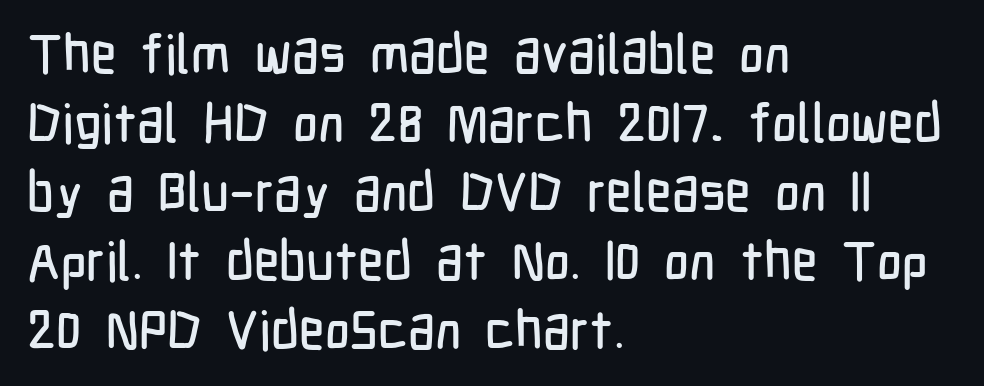
Q: Is the text italic (slanted)? A: No, it is upright.
Q: Is the typeface a serif or a sans-serif typeface? A: Sans-serif.
Q: Is the text underlined? A: No.
Q: How is the paragraph aligned? A: Left-aligned.
Q: Is the spacing between letters normal or unusually wide? A: Normal.
Q: Is the spacing between lines tight, normal or loose? A: Normal.
Q: Width (condensed, normal, or wide)? A: Condensed.
Q: Stroke contrast? A: Low.
Q: x-height? A: Medium.
Q: Monospaced? A: No.
